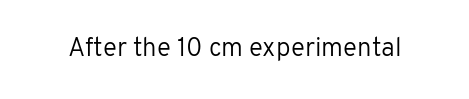
A roman cut, with each character standing at attention. Decoration check: the copy has no underline. The gaps between neighbouring characters are ordinary and unremarkable. Bold? No — there's no thickening of the strokes.
